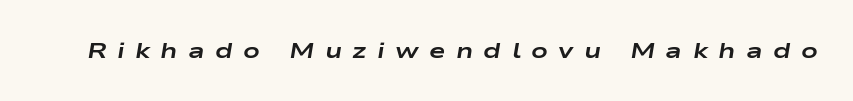
{"italic": "yes", "lean": "right", "slant_degrees": 9, "bold": "yes", "underline": "no", "letter_spacing": "wide", "letter_spacing_em": 0.47, "glyph_px": 22}
